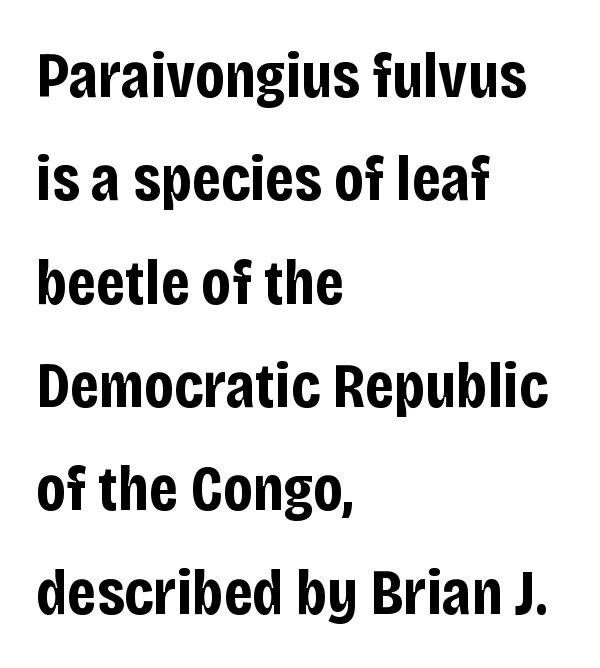
Nobody drew a line under any word here. Nothing sits at the stroke ends, so this counts as sans-serif. Does the copy run flush right? No — it runs flush left. A roman cut, with each character standing at attention.
